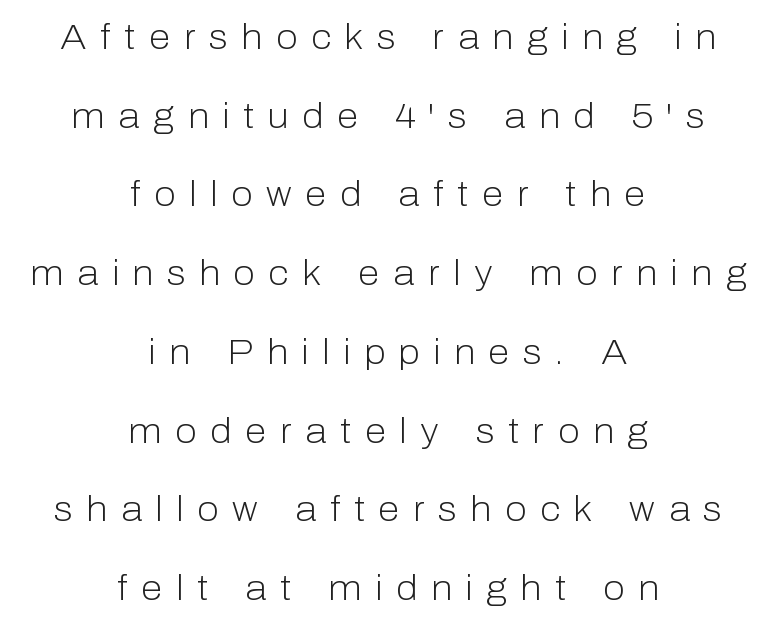
The image shows 35 px light sans-serif type, upright; set centered, loose line spacing (2.25x), unusually wide letter spacing (+0.39 em), not underlined; low stroke contrast and a medium x-height.
